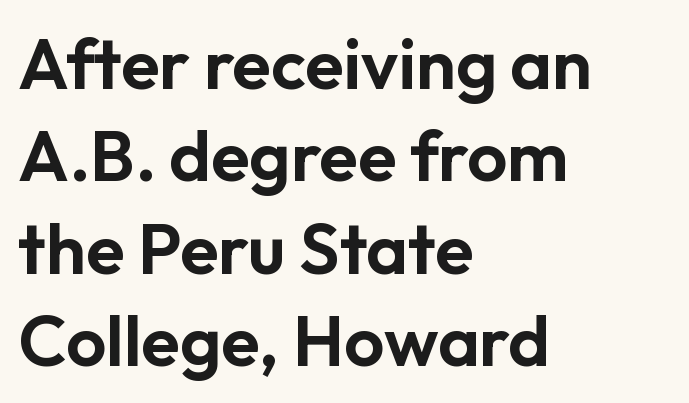
The image shows 71 px sans-serif type, upright; set left-aligned, normal line spacing (1.3x), normal letter spacing, not underlined; low stroke contrast and a medium x-height.
